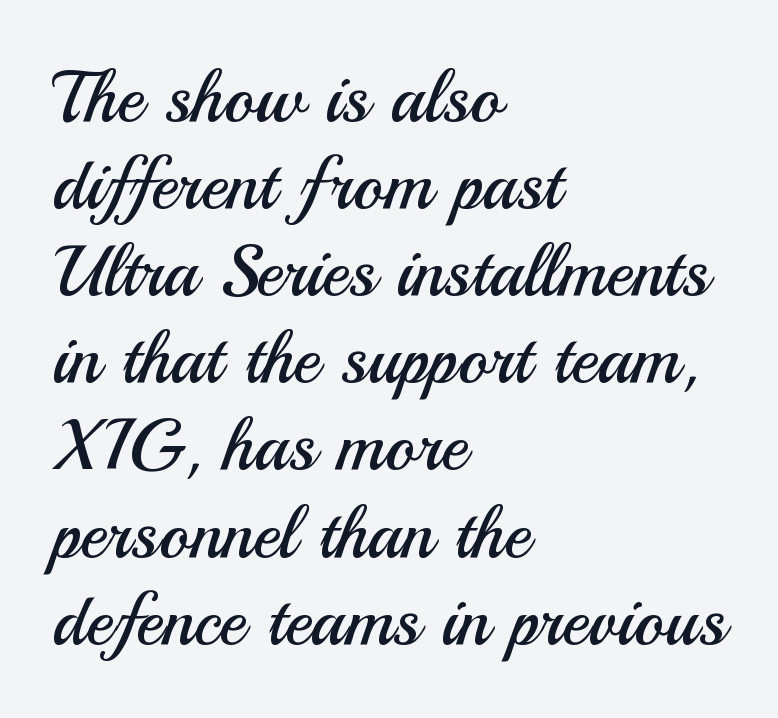
{"serif": "no", "bold": "no", "weight": "regular", "width": "normal", "stroke_contrast": "medium", "x_height": "small", "monospaced": "no", "underline": "no", "align": "left", "line_spacing_ratio": 1.21, "letter_spacing": "normal", "letter_spacing_em": 0.0, "glyph_px": 72}
